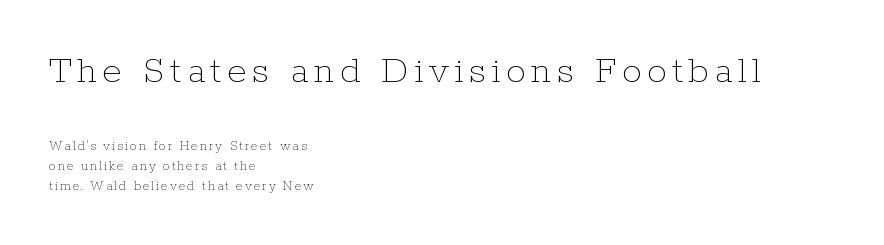
The image shows 40 px thin type, upright; set left-aligned, normal line spacing (1.43x), not underlined; the first (top) block is 2.86x larger; low stroke contrast and a medium x-height.
